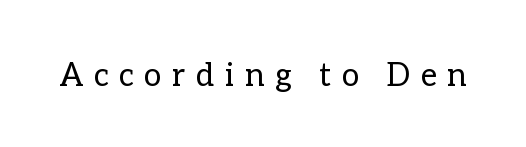
The image shows 32 px regular-weight type, upright; set unusually wide letter spacing (+0.33 em), not underlined; low stroke contrast and a medium x-height.
